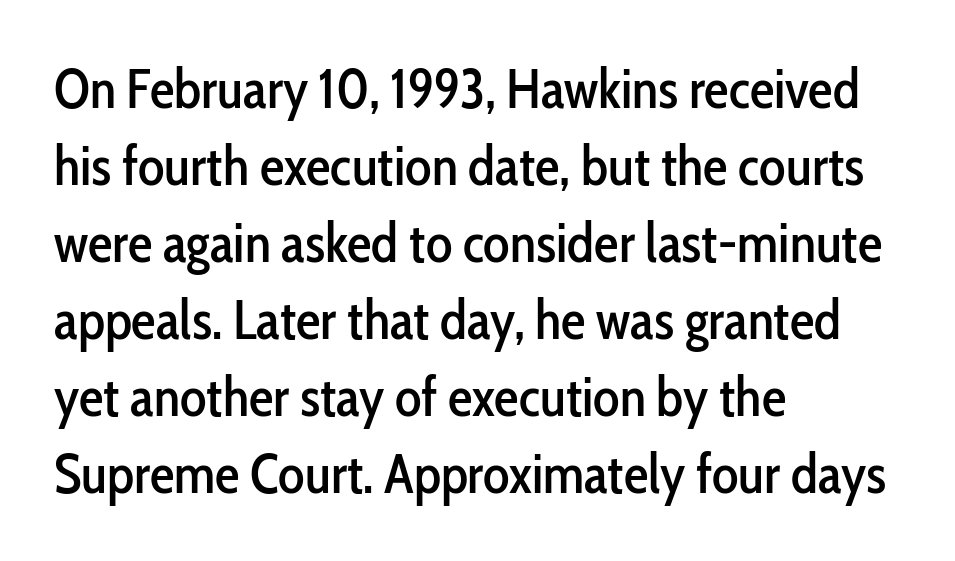
The image shows 55 px condensed sans-serif type, upright; set left-aligned, normal line spacing (1.4x), normal letter spacing, not underlined; low stroke contrast and a medium x-height.
